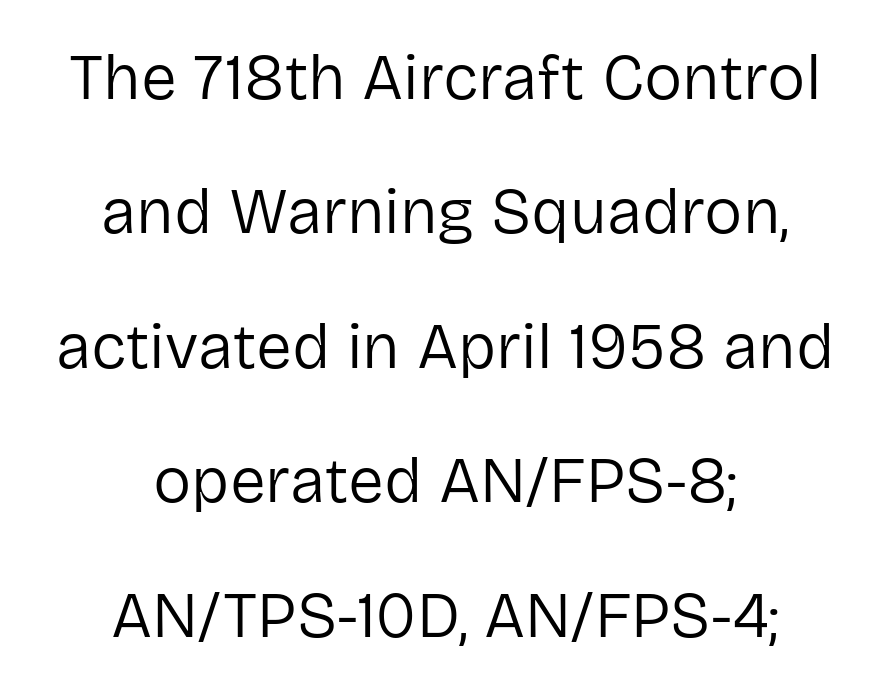
Caption: standard tracking, unaltered. Compared with typical paragraphs, the rows here are farther apart. The specimen reads as upright at a glance. A typesetter would call this proportional, since set widths differ per character. The area under the type is left untouched. This rendering employs a face without finishing strokes, i.e., a sans-serif.
